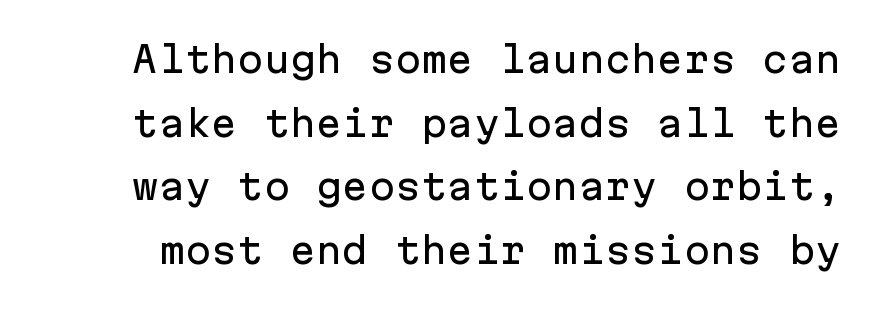
Every stem runs plumb, perpendicular to the baseline. Nobody touched the tracking dial on this one. Spacing verdict: monospaced, one width for all characters. This rendering features lettering with no underline. Are there feet on the stems? There aren't — it's a sans.
